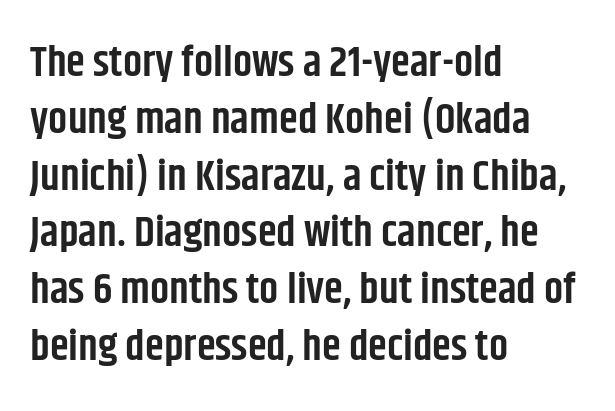
{"serif": "no", "italic": "no", "bold": "semi", "weight": "semibold", "width": "condensed", "stroke_contrast": "low", "x_height": "large", "monospaced": "no", "underline": "no", "align": "left", "line_spacing": "normal", "line_spacing_ratio": 1.32, "letter_spacing": "normal", "letter_spacing_em": 0.0, "glyph_px": 43}
